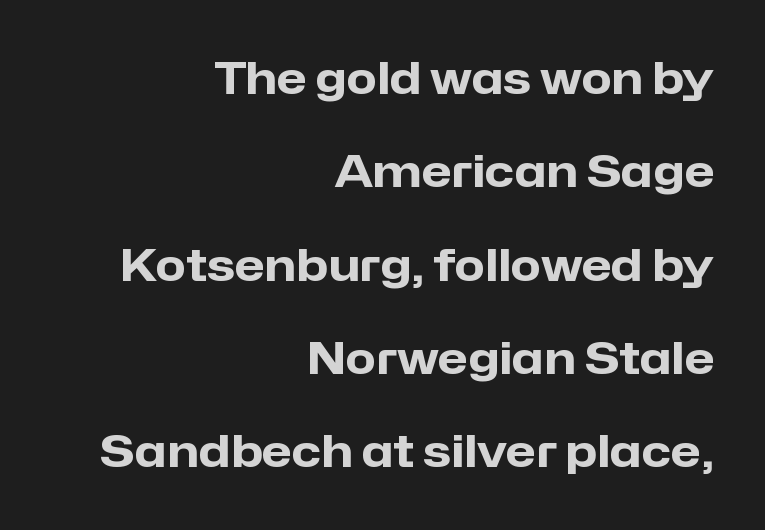
The image shows 44 px heavy sans-serif type, upright; set right-aligned, loose line spacing (2.12x), normal letter spacing, not underlined; low stroke contrast and a medium x-height.
